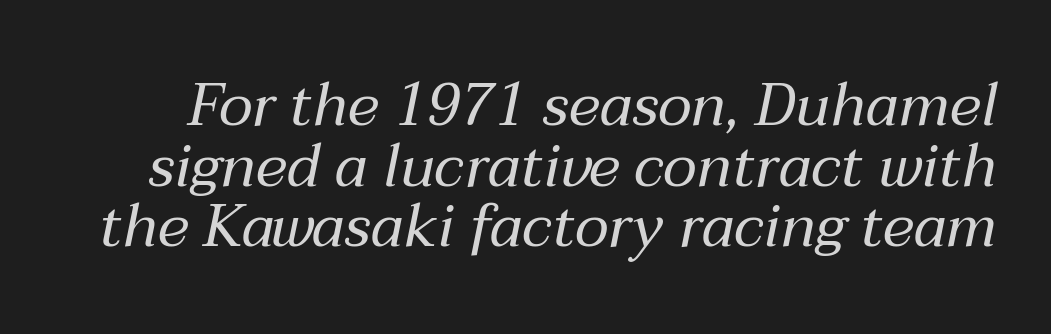
The image shows 60 px regular-weight type, italic (leaning right); set tight line spacing (1.01x), normal letter spacing, not underlined; medium stroke contrast and a medium x-height.
